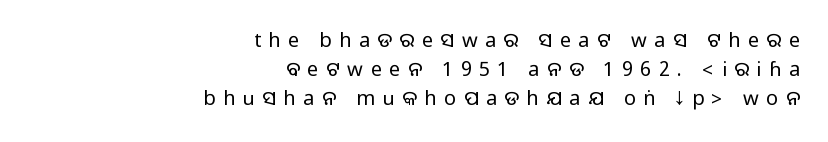
Q: Is the text italic (slanted)? A: No, it is upright.
Q: Is the text underlined? A: No.
Q: How is the paragraph aligned? A: Right-aligned.
Q: Is the spacing between letters normal or unusually wide? A: Unusually wide.
Q: Is the spacing between lines tight, normal or loose? A: Normal.
